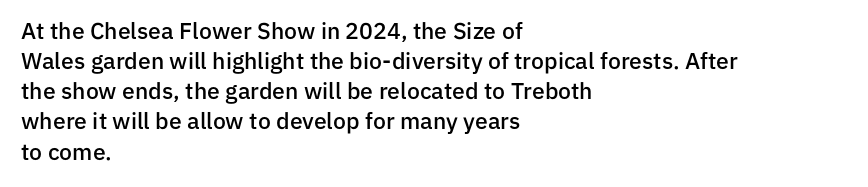
{"italic": "no", "bold": "semi", "underline": "no", "align": "left", "line_spacing": "normal", "line_spacing_ratio": 1.31, "letter_spacing": "normal", "letter_spacing_em": 0.0, "glyph_px": 23}
